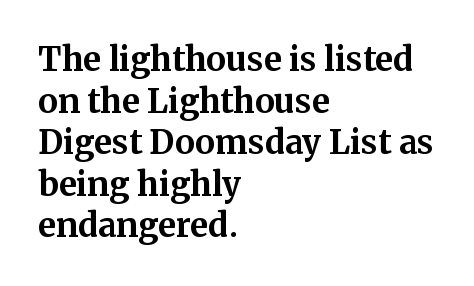
Q: Is the text bold? A: Yes.
Q: Is the text italic (slanted)? A: No, it is upright.
Q: Is the typeface a serif or a sans-serif typeface? A: Serif.
Q: Is the text underlined? A: No.
Q: How is the paragraph aligned? A: Left-aligned.
Q: Is the spacing between letters normal or unusually wide? A: Normal.
Q: Is the spacing between lines tight, normal or loose? A: Normal.
Q: Width (condensed, normal, or wide)? A: Normal.
Q: Stroke contrast? A: Medium.
Q: x-height? A: Medium.
Q: Monospaced? A: No.
